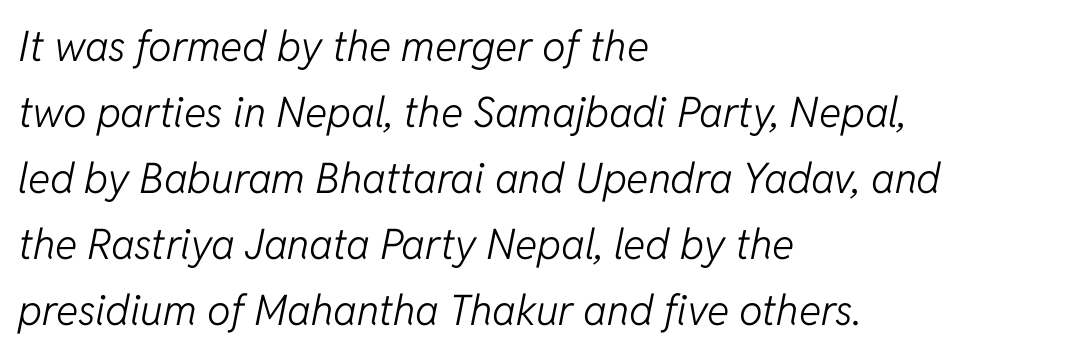
Type without underlining. Notice how descenders clear the ascenders below comfortably — that's standard leading. Letters have the restrained weight of plain body copy at most. Where is the straight margin? On the left. The letters advance in unequal steps, a hallmark of proportional type. The rendering applies a slant to the glyphs.
